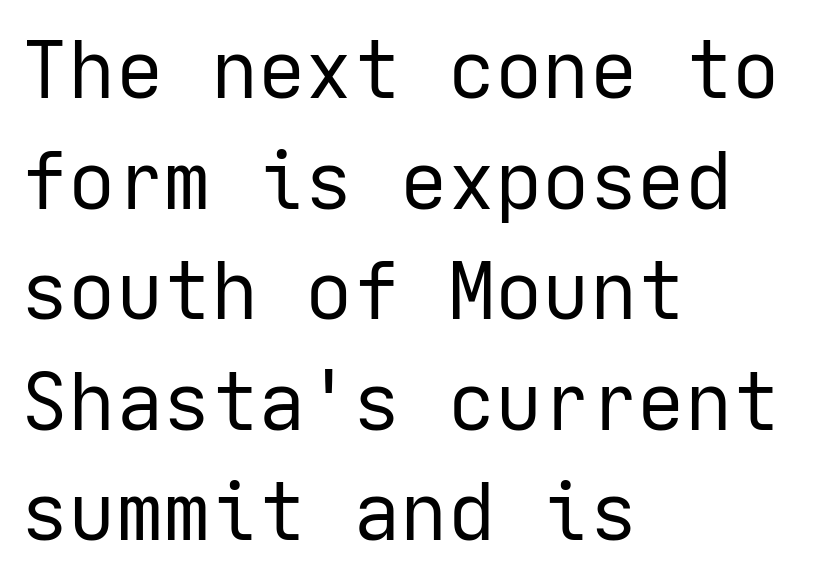
The rendering keeps characters at their native spacing. Where is the straight margin? On the left. This block has exactly the height ordinary leading produces. The string is rendered with underlining switched off. Upright lettering throughout. The font sits on the lighter half of the weight spectrum, regular included.
